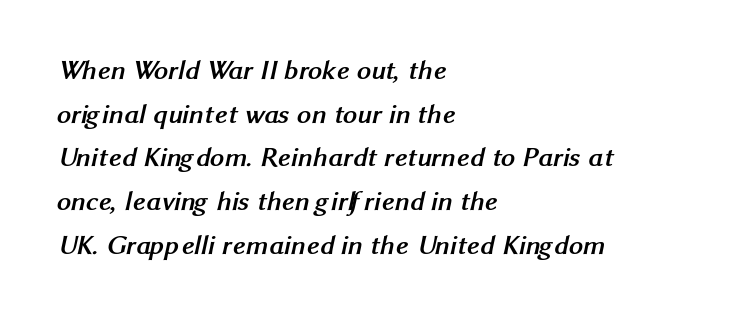
{"serif": "no", "bold": "yes", "weight": "semibold", "width": "normal", "stroke_contrast": "medium", "x_height": "medium", "monospaced": "no", "underline": "no", "align": "left", "line_spacing": "normal", "line_spacing_ratio": 1.56, "letter_spacing": "normal", "letter_spacing_em": 0.0, "glyph_px": 28}
